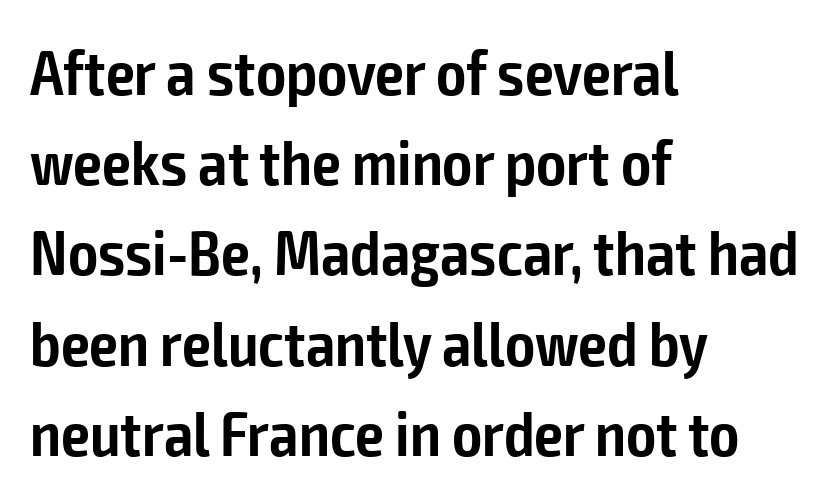
The image shows 64 px semibold, condensed sans-serif type, upright; set left-aligned, normal line spacing (1.41x), normal letter spacing, not underlined; low stroke contrast and a medium x-height.
